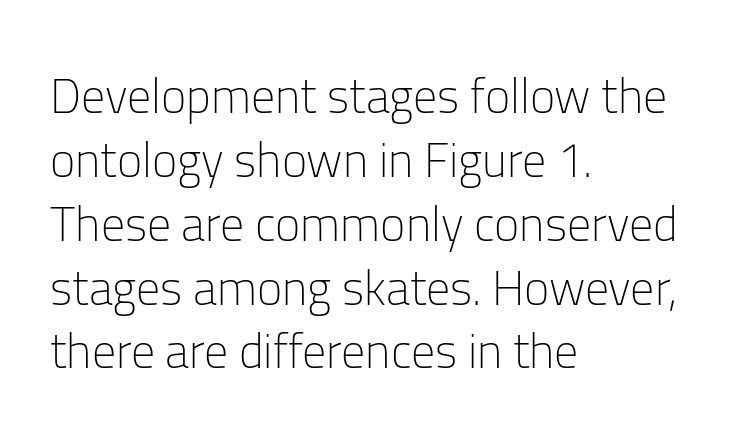
Left-aligned paragraph, ragged on the right. Nope, not italic — everything's standing straight. Clear beneath every line of the passage. The cut favours lightness, reaching ordinary text weight at its darkest. Serifs: no, the terminals of the letterforms are clean.
